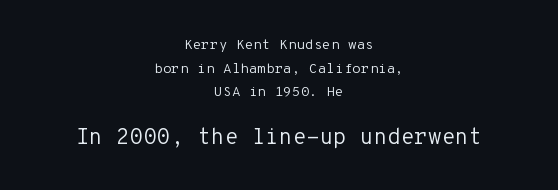
Ordinary non-slanted type is in use. Summary of vertical rhythm: regular, with standard interline spacing. Unmarked baselines from the first word to the last. These two chunks differ in scale, with the bottom chunk taking the larger measure.
